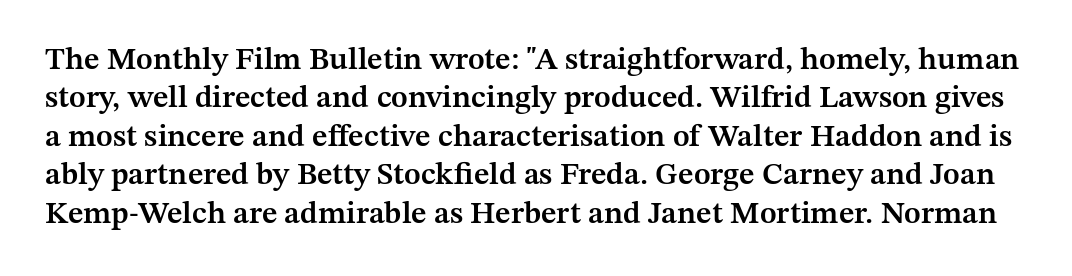
The image shows 31 px semibold serif type, upright; set line spacing 1.24x, normal letter spacing, not underlined; medium stroke contrast and a medium x-height.
